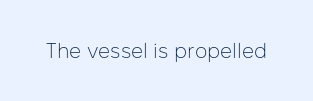
The passage shown is not underscored anywhere. The font's upright variant was chosen for this text. Stems here are at most as thick as an everyday book face. Observe the ordinary spacing: letters are neighbours, not strangers.
